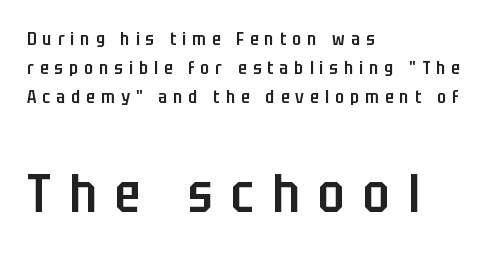
Q: Is the text bold? A: Semi-bold.
Q: Is the text italic (slanted)? A: No, it is upright.
Q: Is the typeface a serif or a sans-serif typeface? A: Sans-serif.
Q: Is the text underlined? A: No.
Q: How is the paragraph aligned? A: Left-aligned.
Q: Is the spacing between letters normal or unusually wide? A: Unusually wide.
Q: Is the spacing between lines tight, normal or loose? A: Normal.
Q: Which block of text is set in a larger size, the first (top) or the second (bottom)? A: The second (bottom) one.
Q: Width (condensed, normal, or wide)? A: Condensed.
Q: Stroke contrast? A: Low.
Q: x-height? A: Large.
Q: Monospaced? A: No.
